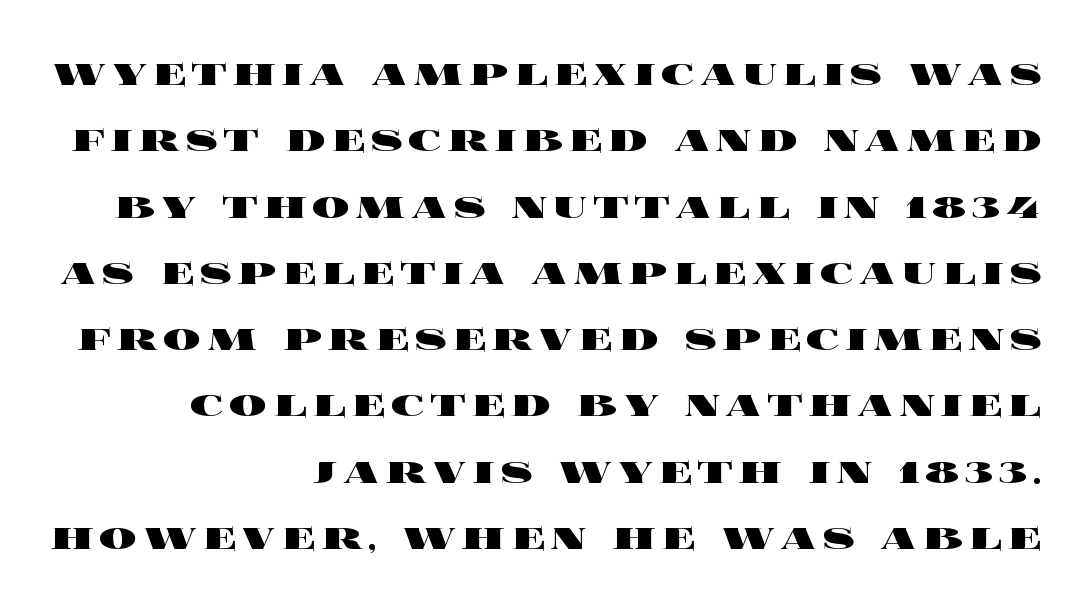
The image shows 47 px heavy, wide type, upright; set right-aligned, normal line spacing (1.41x), not underlined; a large x-height.
